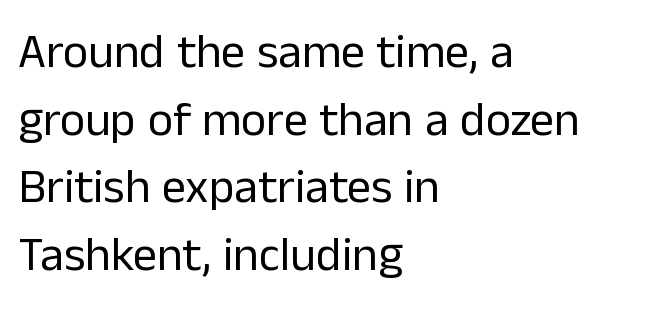
Where is the straight margin? On the left. Students, observe: this is what conventionally led text looks like. Unlike italic type, these characters show no tilt at all. Stroke mass is kept to a normal reading level or below.
